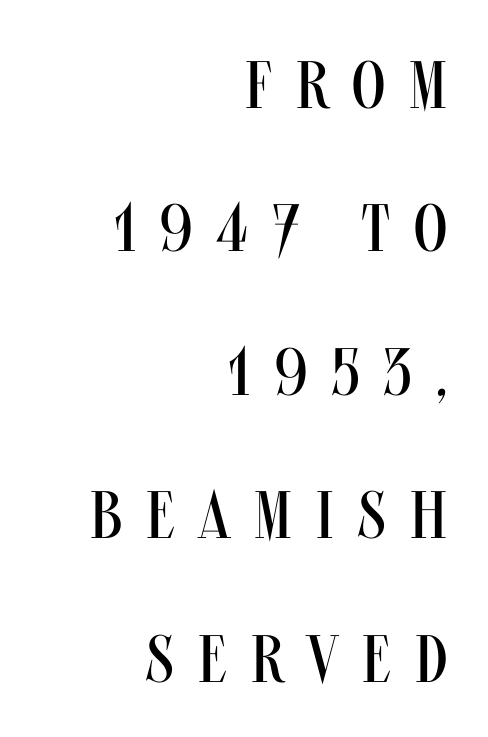
Q: Is the text bold? A: No.
Q: Is the text italic (slanted)? A: No, it is upright.
Q: Is the typeface a serif or a sans-serif typeface? A: Sans-serif.
Q: Is the text underlined? A: No.
Q: How is the paragraph aligned? A: Right-aligned.
Q: Is the spacing between letters normal or unusually wide? A: Unusually wide.
Q: Is the spacing between lines tight, normal or loose? A: Loose.
Q: Width (condensed, normal, or wide)? A: Condensed.
Q: Stroke contrast? A: Medium.
Q: x-height? A: Large.
Q: Monospaced? A: No.
